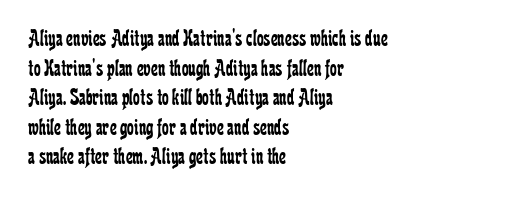
The image shows 24 px text type, upright; set left-aligned, line spacing 1.23x, normal letter spacing, not underlined.
